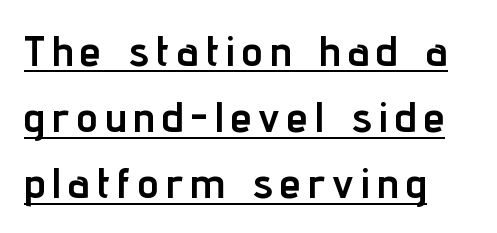
{"serif": "no", "italic": "no", "bold": "yes", "weight": "semibold", "width": "condensed", "stroke_contrast": "low", "x_height": "medium", "monospaced": "no", "underline": "yes", "align": "left", "line_spacing": "normal", "line_spacing_ratio": 1.54, "glyph_px": 43}
